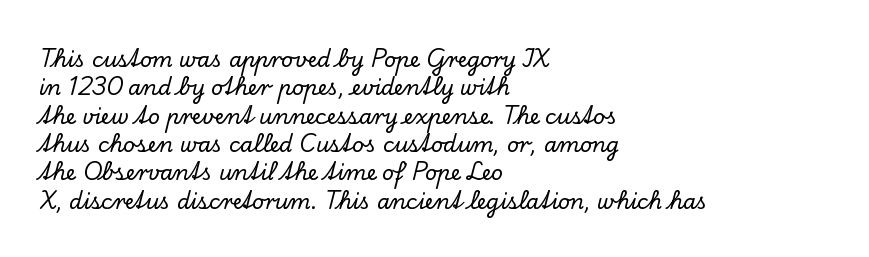
The foot of each line stays bare and open. The passage shown stacks its lines at a standard gap. Alignment: flush left. The horizontal fit of the characters is conventional and even.
